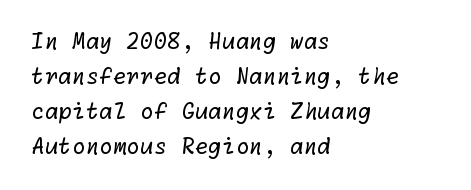
Q: Is the text bold? A: No.
Q: Is the text underlined? A: No.
Q: How is the paragraph aligned? A: Left-aligned.
Q: Is the spacing between letters normal or unusually wide? A: Normal.
Q: Is the spacing between lines tight, normal or loose? A: Normal.
